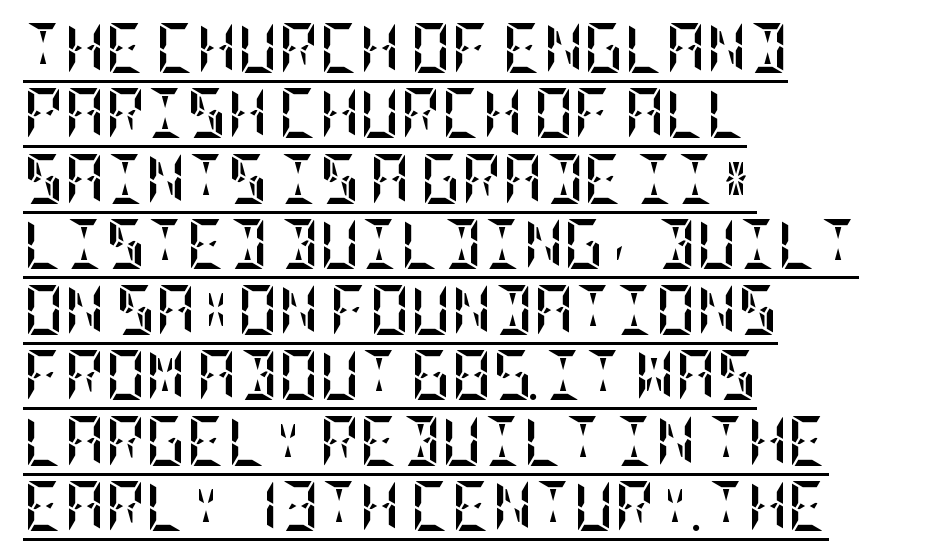
{"italic": "no", "bold": "yes", "weight": "semibold", "width": "condensed", "stroke_contrast": "low", "x_height": "large", "underline": "yes", "align": "left", "line_spacing": "normal", "line_spacing_ratio": 1.31, "letter_spacing": "normal", "letter_spacing_em": 0.0, "glyph_px": 50}
